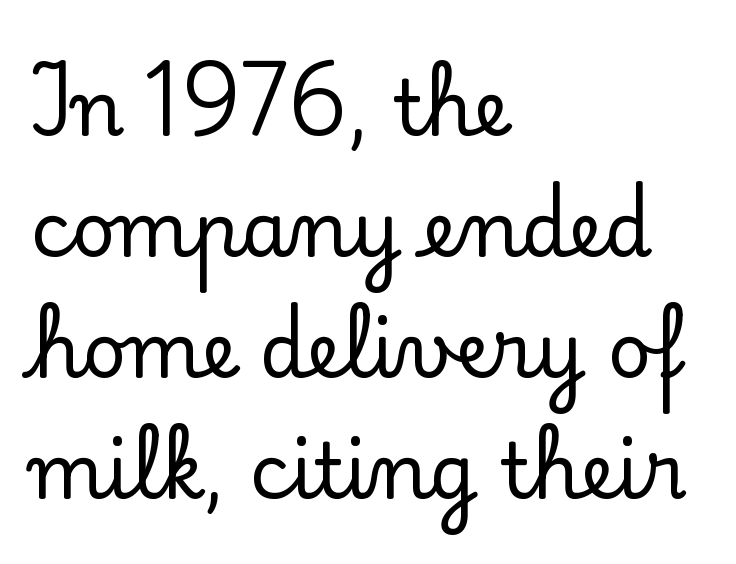
Examine the stroke ends and you'll spot serifs. Check under the words: just untouched page. Compared with typical paragraphs, the rows here are spaced about the same. The passage shown has conventional tracking throughout.
